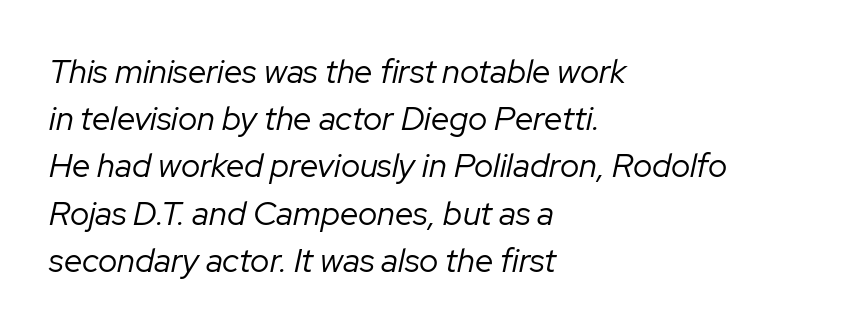
The letters look calm and open, with moderate or lighter stems. Has an underline been added? It has not. How would I describe the line gaps? Plain and ordinary. Does the lettering tilt? It does — this is italic.
